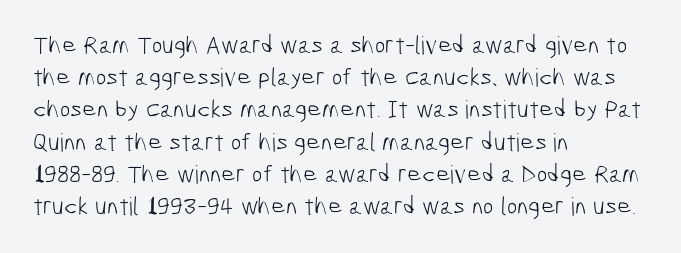
{"bold": "no", "underline": "no", "align": "left", "line_spacing": "normal", "line_spacing_ratio": 1.29, "letter_spacing": "normal", "letter_spacing_em": 0.0, "glyph_px": 25}
